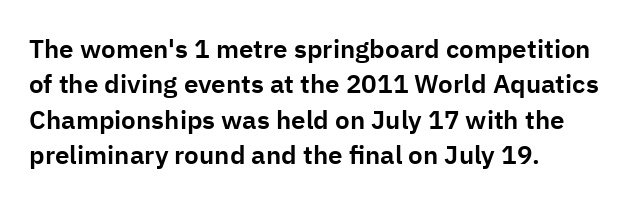
The image shows 26 px text type, upright; set left-aligned, normal line spacing (1.36x), normal letter spacing, not underlined.
